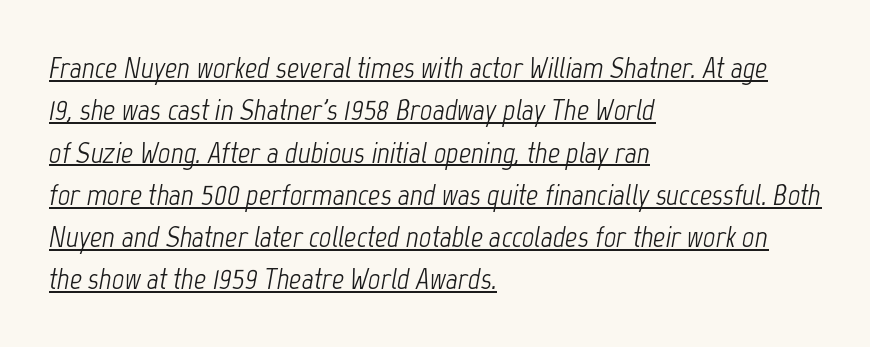
The image shows 30 px light, condensed type, italic (leaning right); set left-aligned, normal line spacing (1.41x), normal letter spacing, underlined; low stroke contrast and a medium x-height.
